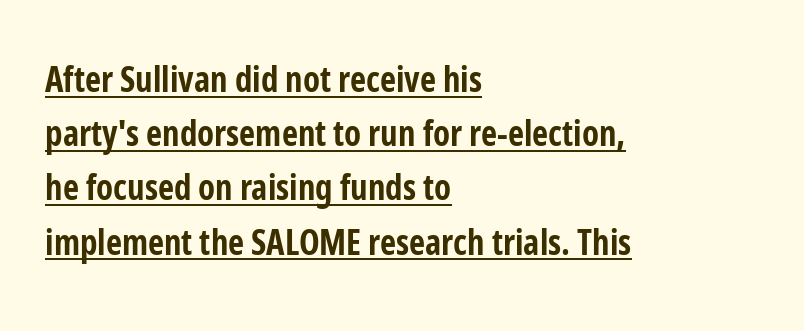
The image shows 35 px bold, condensed sans-serif type, upright; set left-aligned, normal line spacing (1.55x), normal letter spacing, underlined; low stroke contrast and a medium x-height.
